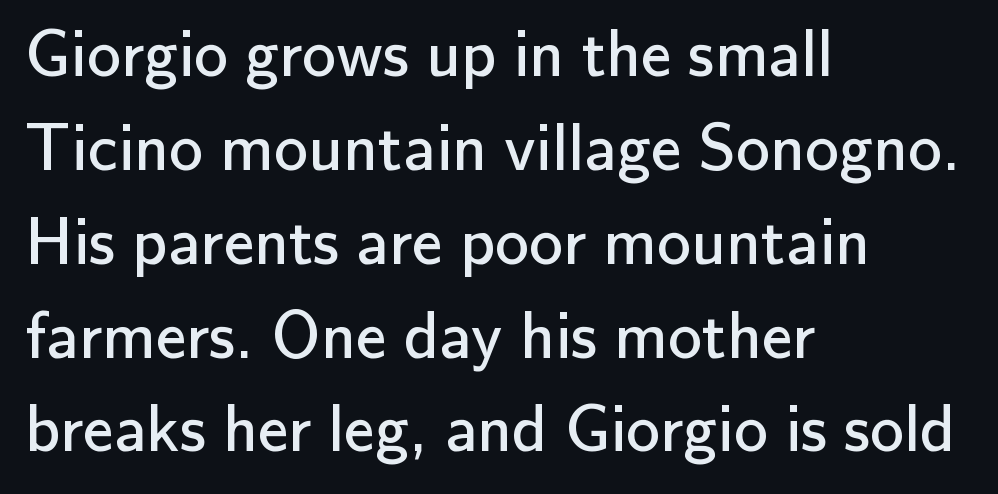
Q: Is the text bold? A: No.
Q: Is the text italic (slanted)? A: No, it is upright.
Q: Is the typeface a serif or a sans-serif typeface? A: Sans-serif.
Q: Is the text underlined? A: No.
Q: How is the paragraph aligned? A: Left-aligned.
Q: Is the spacing between letters normal or unusually wide? A: Normal.
Q: Is the spacing between lines tight, normal or loose? A: Normal.
Q: Width (condensed, normal, or wide)? A: Normal.
Q: Stroke contrast? A: Low.
Q: x-height? A: Small.
Q: Monospaced? A: No.
